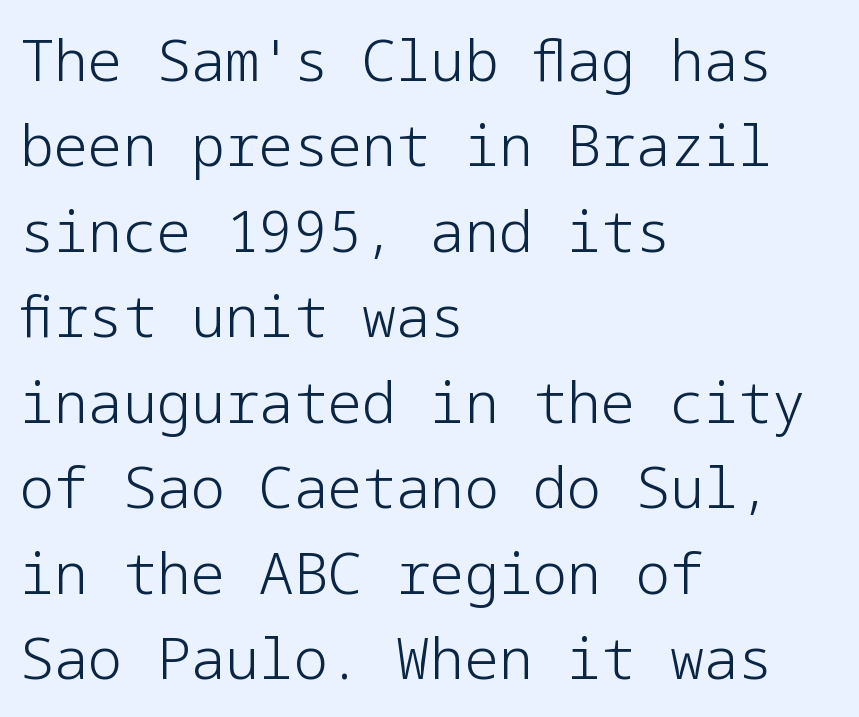
The image shows 57 px light sans-serif type, upright; set left-aligned, normal line spacing (1.5x), normal letter spacing, not underlined; low stroke contrast and a medium x-height.
